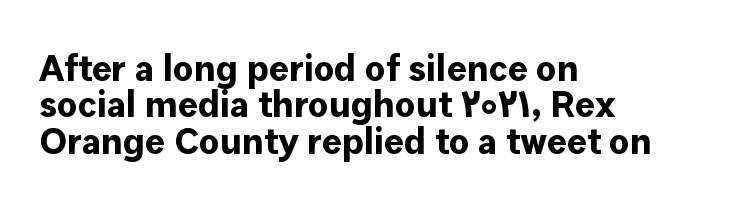
The letters advance in unequal steps, a hallmark of proportional type. These words are printed bold, with thick strokes throughout. This sample uses an upright cut, with every glyph sitting square on the baseline. Default kerning and tracking; the words read as compact shapes. In terms of letterform style, serifs are entirely absent.
